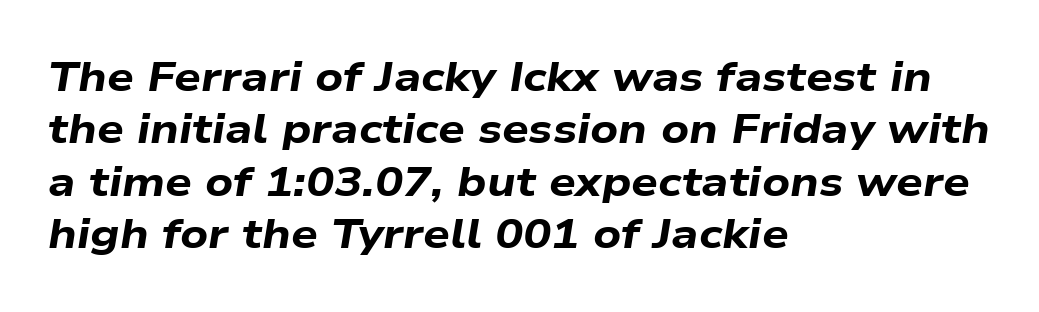
Q: Is the text bold? A: Yes.
Q: Is the text italic (slanted)? A: Yes, it leans right by about 9 degrees.
Q: Is the text underlined? A: No.
Q: How is the paragraph aligned? A: Left-aligned.
Q: Is the spacing between letters normal or unusually wide? A: Normal.
Q: Is the spacing between lines tight, normal or loose? A: Normal.
Q: Width (condensed, normal, or wide)? A: Wide.
Q: Stroke contrast? A: Low.
Q: x-height? A: Medium.
Q: Monospaced? A: No.
